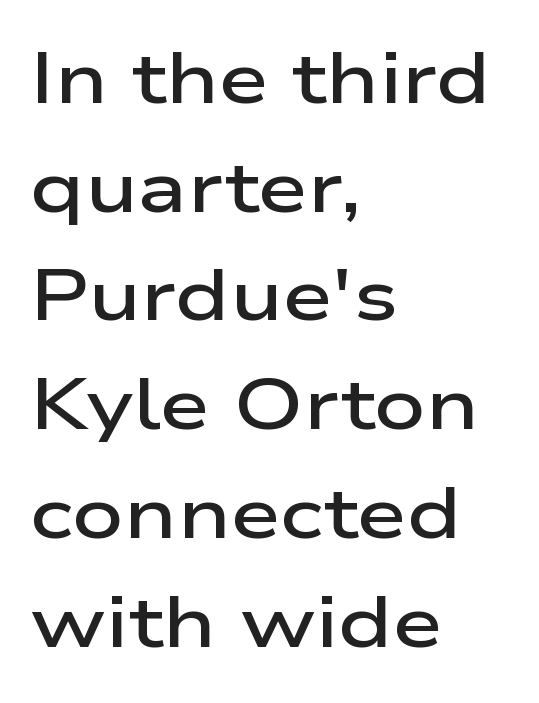
Posture: straight, roman, zero tilt. The block of text has a typical density, with ordinary space between rows. These lines carry some extra weight — a demibold, not a full bold. Short and long lines alike share a common starting point at left. You can tell from the bare stems that sans-serif type was used.
